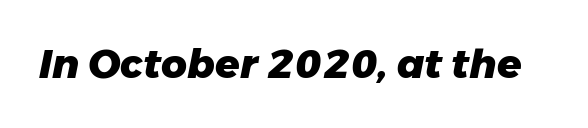
Q: Is the text bold? A: Yes.
Q: Is the text italic (slanted)? A: Yes, it leans right by about 11 degrees.
Q: Is the text underlined? A: No.
Q: Is the spacing between letters normal or unusually wide? A: Normal.
Q: Width (condensed, normal, or wide)? A: Normal.
Q: Stroke contrast? A: Low.
Q: x-height? A: Medium.
Q: Monospaced? A: No.
